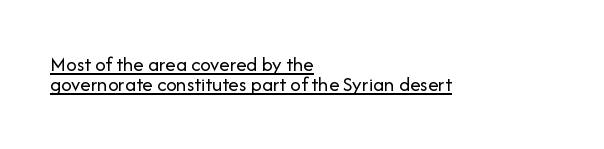
The image shows 21 px text type, upright; set left-aligned, tight line spacing (0.96x), normal letter spacing, underlined.
